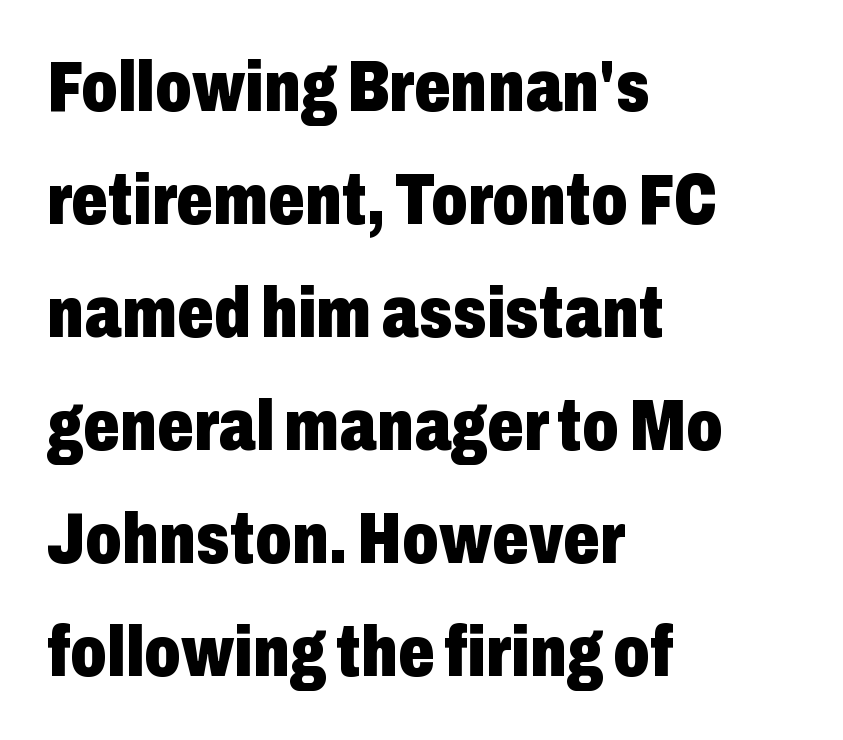
The image shows 72 px heavy, condensed sans-serif type, upright; set left-aligned, normal line spacing (1.57x), normal letter spacing, not underlined; low stroke contrast and a medium x-height.
